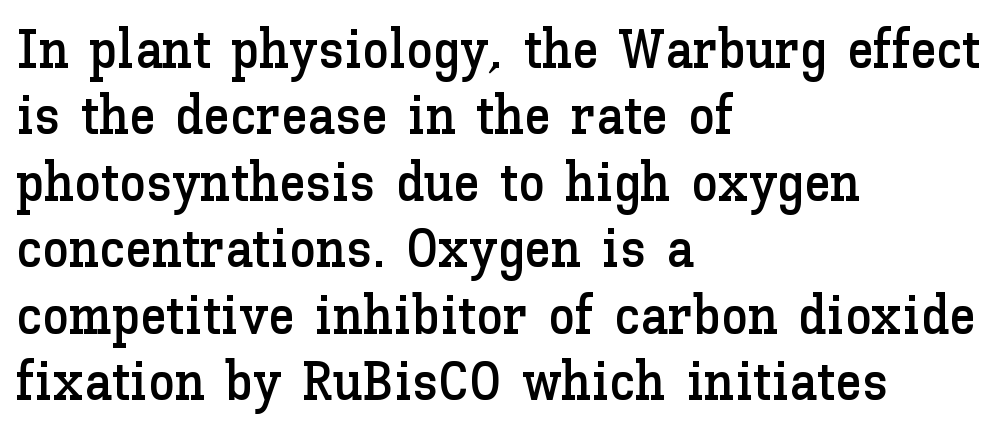
{"italic": "no", "width": "normal", "stroke_contrast": "low", "x_height": "medium", "monospaced": "no", "underline": "no", "align": "left", "line_spacing_ratio": 1.23, "letter_spacing": "normal", "letter_spacing_em": 0.0, "glyph_px": 54}
